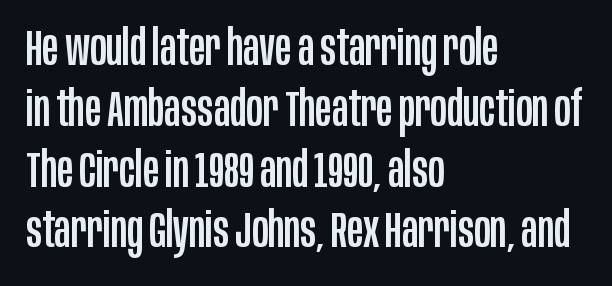
The image shows 49 px condensed sans-serif type, upright; set left-aligned, line spacing 1.24x, normal letter spacing, not underlined; low stroke contrast and a large x-height.
